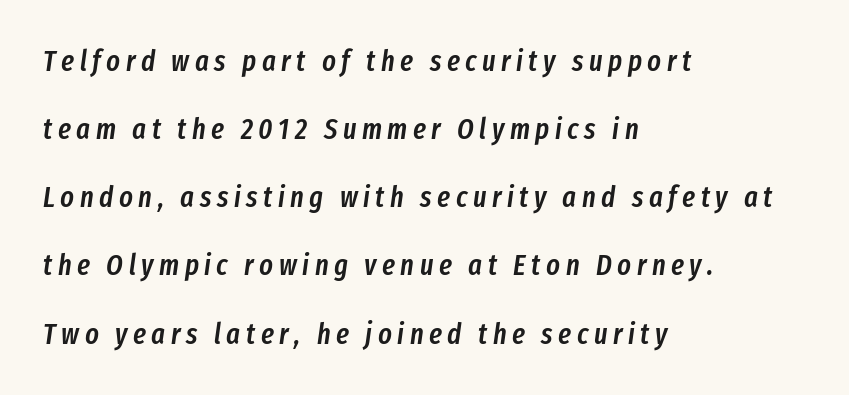
Every character sits at an angle, as italics do. This sample has the flowing, uneven cadence of proportional lettering. All the whitespace from short lines collects on the right. Typographic density is moderately raised because the face is semibold.
